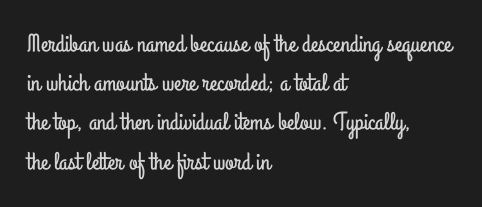
{"italic": "no", "underline": "no", "align": "left", "line_spacing": "normal", "line_spacing_ratio": 1.57, "letter_spacing": "normal", "letter_spacing_em": 0.0, "glyph_px": 25}
